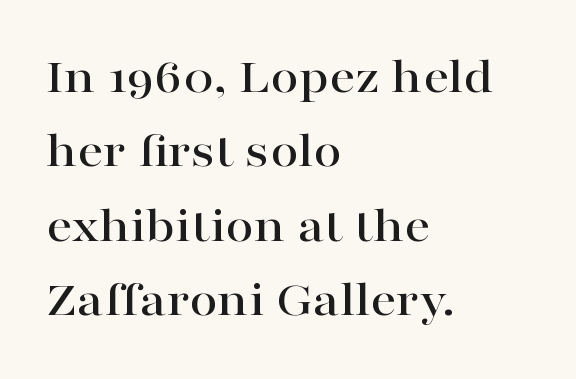
{"serif": "yes", "italic": "no", "width": "wide", "stroke_contrast": "high", "x_height": "medium", "monospaced": "no", "underline": "no", "align": "left", "line_spacing": "normal", "line_spacing_ratio": 1.46, "letter_spacing": "normal", "letter_spacing_em": 0.0, "glyph_px": 51}
